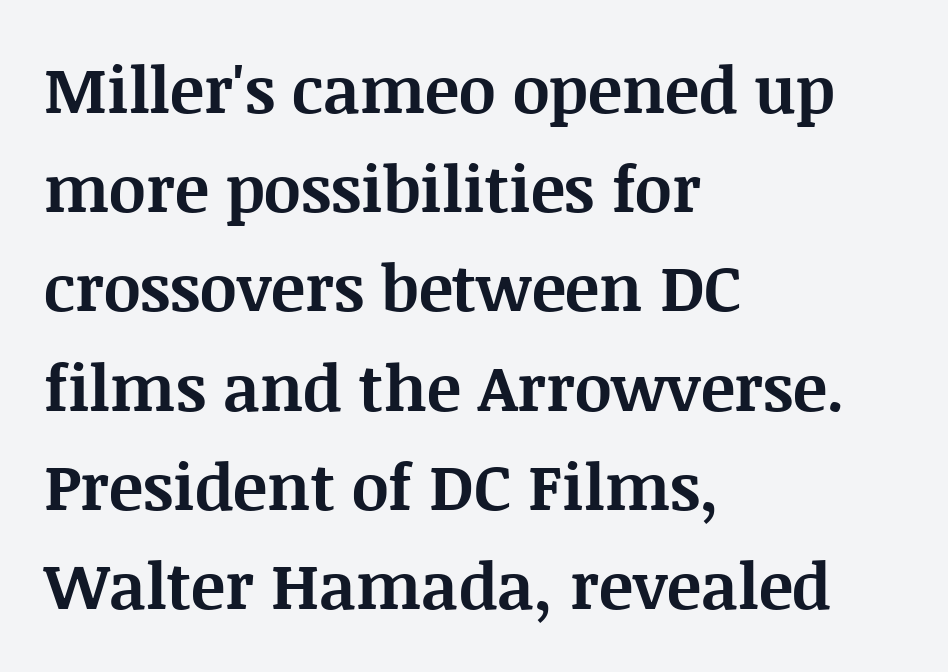
The image shows 64 px bold serif type, upright; set left-aligned, normal line spacing (1.55x), normal letter spacing, not underlined; medium stroke contrast and a large x-height.
